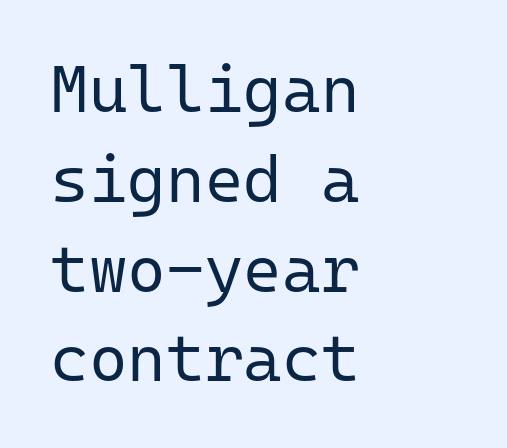
{"serif": "no", "italic": "no", "bold": "no", "weight": "regular", "width": "normal", "stroke_contrast": "low", "x_height": "medium", "monospaced": "yes", "underline": "no", "align": "left", "line_spacing": "normal", "line_spacing_ratio": 1.36, "letter_spacing": "normal", "letter_spacing_em": 0.0, "glyph_px": 66}
